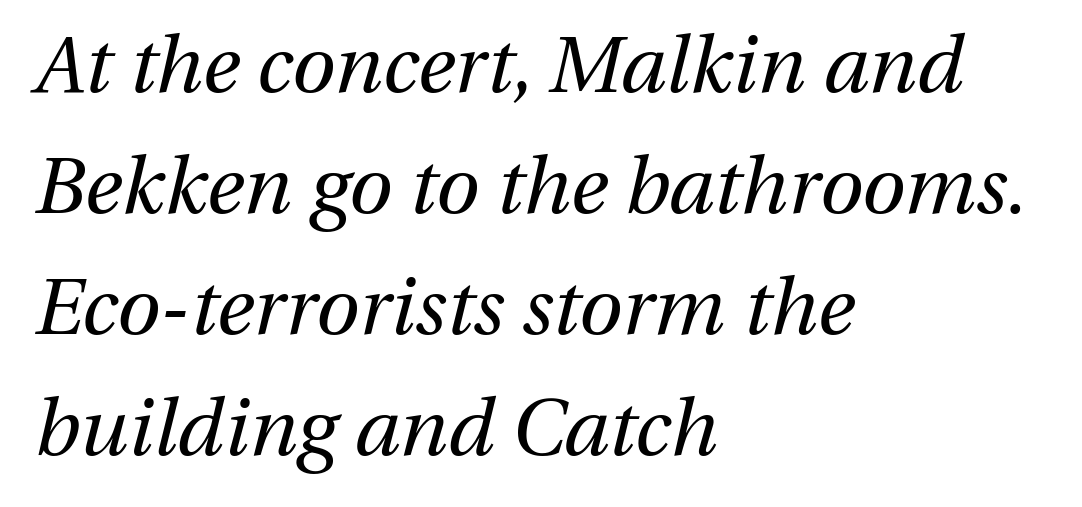
The image shows 79 px regular-weight type, italic (leaning right); set left-aligned, normal line spacing (1.53x), normal letter spacing, not underlined; medium stroke contrast and a medium x-height.
